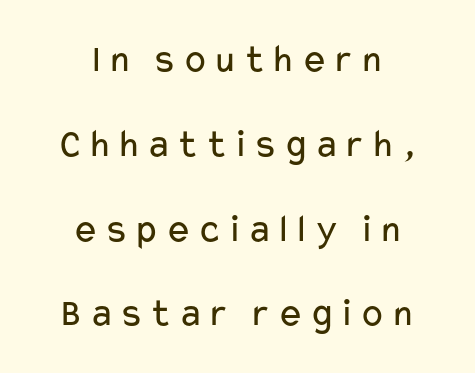
Q: Is the text bold? A: No.
Q: Is the text italic (slanted)? A: No, it is upright.
Q: Is the typeface a serif or a sans-serif typeface? A: Sans-serif.
Q: Is the text underlined? A: No.
Q: How is the paragraph aligned? A: Centered.
Q: Is the spacing between lines tight, normal or loose? A: Loose.
Q: Width (condensed, normal, or wide)? A: Wide.
Q: Stroke contrast? A: Low.
Q: x-height? A: Medium.
Q: Monospaced? A: No.
